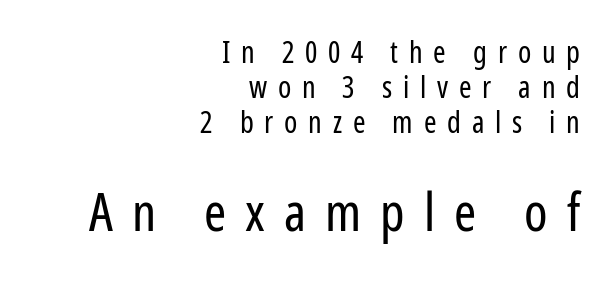
Horizontally, the lines are justified to the trailing edge only. Varying glyph widths throughout — classic text-font behaviour. The rendering enlarges the type as you move from the upper chunk to the lower. Ink coverage per letter is moderate at most. What stands out about the letter spacing? Its width — letters are far apart. Look at the bottom of the vertical strokes: they stop flat, with no serifs.
